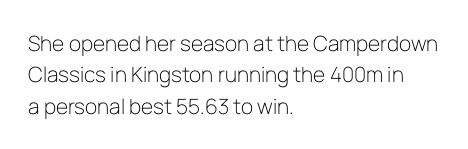
The image shows 21 px text type, upright; set left-aligned, normal line spacing (1.5x), normal letter spacing, not underlined.
